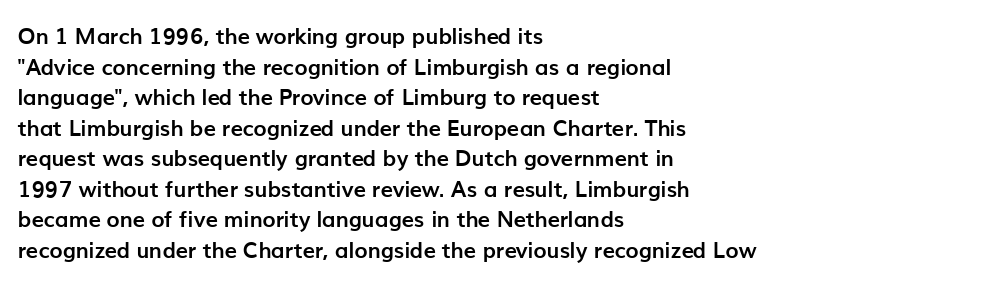
The image shows 22 px bold type, upright; set left-aligned, normal line spacing (1.39x), normal letter spacing, not underlined.
